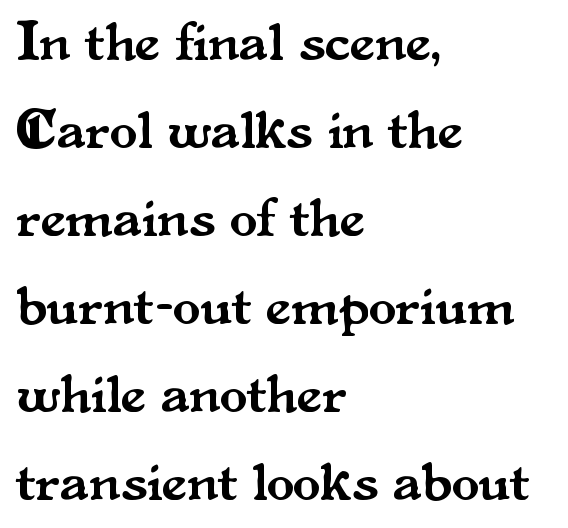
{"serif": "yes", "italic": "no", "width": "normal", "stroke_contrast": "medium", "x_height": "small", "monospaced": "no", "underline": "no", "align": "left", "line_spacing": "normal", "line_spacing_ratio": 1.57, "letter_spacing": "normal", "letter_spacing_em": 0.0, "glyph_px": 56}
